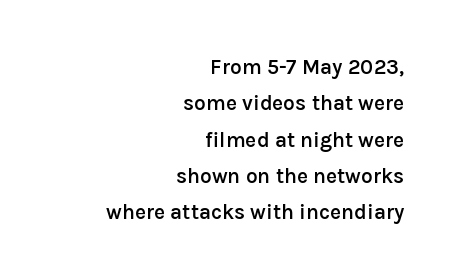
The image shows 21 px text type, upright; set right-aligned, line spacing 1.73x, normal letter spacing, not underlined.
